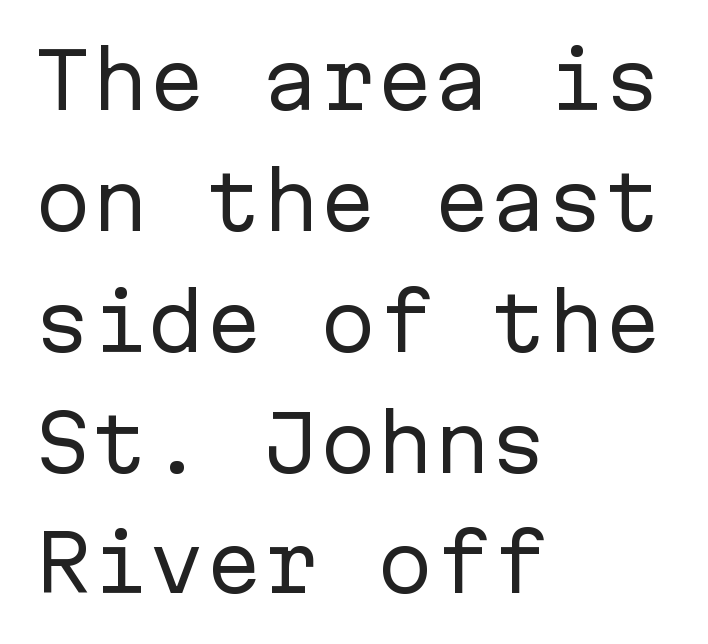
Q: Is the text bold? A: No.
Q: Is the text italic (slanted)? A: No, it is upright.
Q: Is the typeface a serif or a sans-serif typeface? A: Sans-serif.
Q: Is the text underlined? A: No.
Q: How is the paragraph aligned? A: Left-aligned.
Q: Is the spacing between letters normal or unusually wide? A: Normal.
Q: Is the spacing between lines tight, normal or loose? A: Normal.
Q: Width (condensed, normal, or wide)? A: Normal.
Q: Stroke contrast? A: Low.
Q: x-height? A: Medium.
Q: Monospaced? A: Yes.
